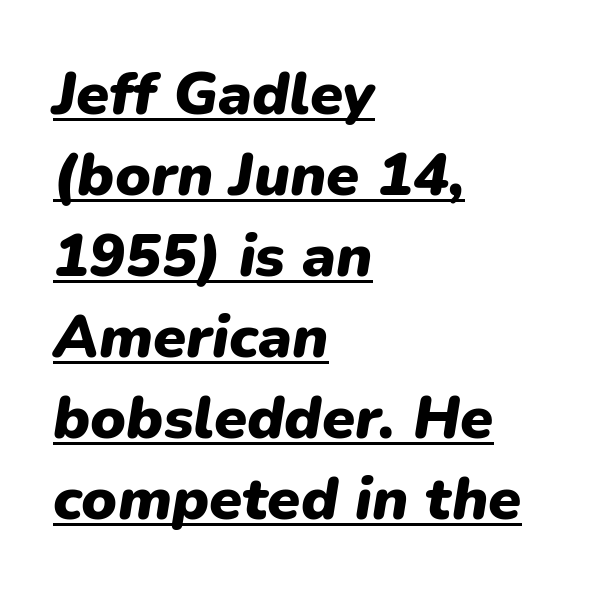
The image shows 60 px heavy type, italic (leaning right); set left-aligned, normal line spacing (1.35x), normal letter spacing, underlined; low stroke contrast and a medium x-height.
